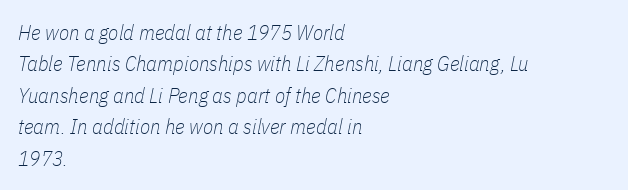
{"italic": "yes", "lean": "right", "slant_degrees": 11, "bold": "no", "underline": "no", "align": "left", "line_spacing": "normal", "line_spacing_ratio": 1.5, "letter_spacing": "normal", "letter_spacing_em": 0.0, "glyph_px": 21}
